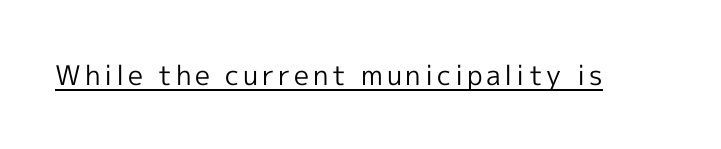
{"italic": "no", "bold": "no", "underline": "yes", "glyph_px": 27}
